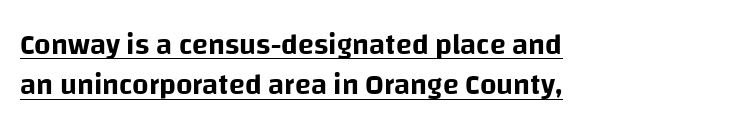
Q: Is the text italic (slanted)? A: No, it is upright.
Q: Is the typeface a serif or a sans-serif typeface? A: Sans-serif.
Q: Is the text underlined? A: Yes.
Q: How is the paragraph aligned? A: Left-aligned.
Q: Is the spacing between letters normal or unusually wide? A: Normal.
Q: Is the spacing between lines tight, normal or loose? A: Normal.
Q: Width (condensed, normal, or wide)? A: Normal.
Q: Stroke contrast? A: Low.
Q: x-height? A: Large.
Q: Monospaced? A: No.
